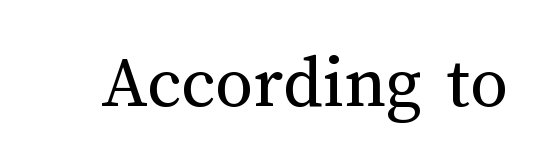
Q: Is the text bold? A: No.
Q: Is the text italic (slanted)? A: No, it is upright.
Q: Is the text underlined? A: No.
Q: Is the spacing between letters normal or unusually wide? A: Normal.
Q: Width (condensed, normal, or wide)? A: Normal.
Q: Stroke contrast? A: Medium.
Q: x-height? A: Medium.
Q: Monospaced? A: No.
